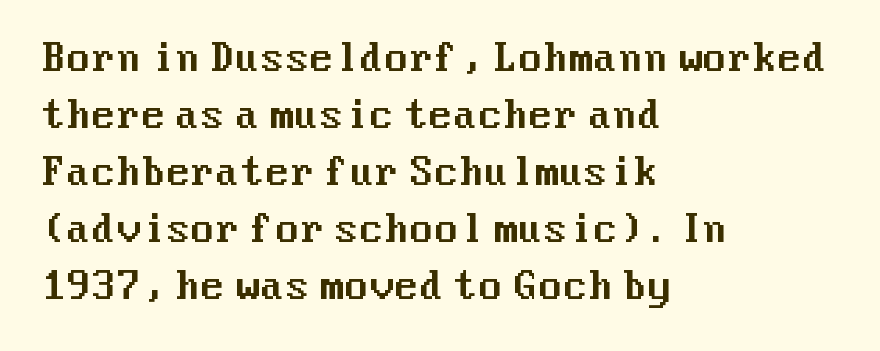
Q: Is the text italic (slanted)? A: No, it is upright.
Q: Is the typeface a serif or a sans-serif typeface? A: Sans-serif.
Q: Is the text underlined? A: No.
Q: How is the paragraph aligned? A: Left-aligned.
Q: Is the spacing between letters normal or unusually wide? A: Normal.
Q: Is the spacing between lines tight, normal or loose? A: Normal.
Q: Width (condensed, normal, or wide)? A: Normal.
Q: Stroke contrast? A: Medium.
Q: x-height? A: Medium.
